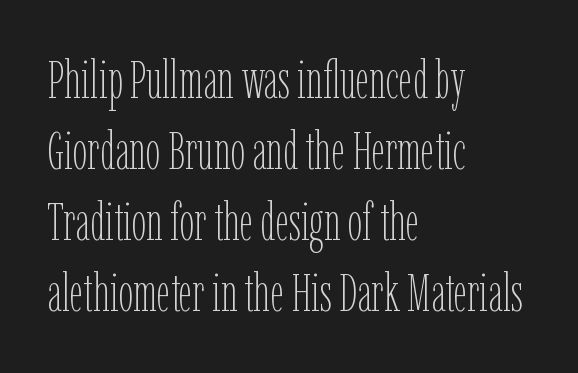
{"italic": "no", "bold": "no", "weight": "thin", "width": "condensed", "stroke_contrast": "low", "x_height": "medium", "monospaced": "no", "underline": "no", "align": "left", "line_spacing": "normal", "line_spacing_ratio": 1.34, "letter_spacing": "normal", "letter_spacing_em": 0.0, "glyph_px": 53}
